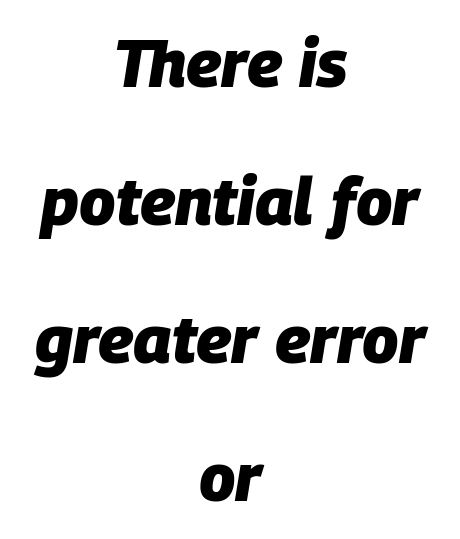
The image shows 66 px heavy type, italic (leaning right); set centered, loose line spacing (2.09x), normal letter spacing, not underlined; low stroke contrast and a large x-height.
